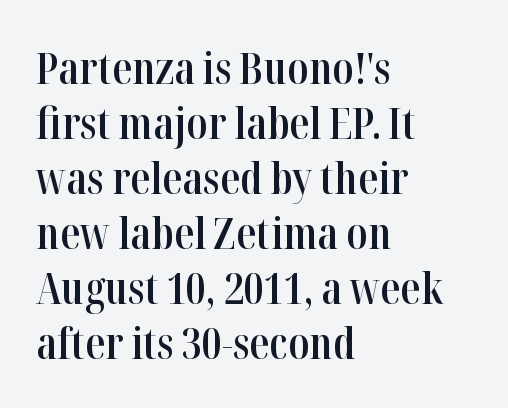
Q: Is the text bold? A: Semi-bold.
Q: Is the text italic (slanted)? A: No, it is upright.
Q: Is the typeface a serif or a sans-serif typeface? A: Serif.
Q: Is the text underlined? A: No.
Q: How is the paragraph aligned? A: Left-aligned.
Q: Is the spacing between letters normal or unusually wide? A: Normal.
Q: Is the spacing between lines tight, normal or loose? A: Normal.
Q: Width (condensed, normal, or wide)? A: Condensed.
Q: Stroke contrast? A: High.
Q: x-height? A: Medium.
Q: Monospaced? A: No.
